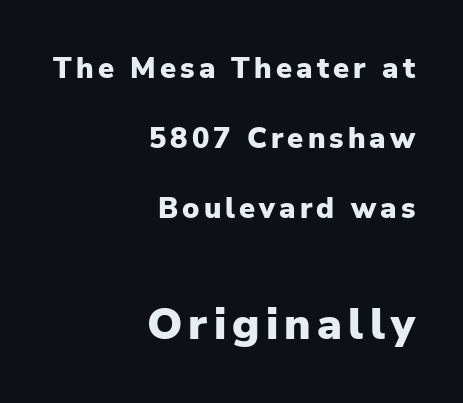
The image shows 44 px heavy sans-serif type, upright; set right-aligned, loose line spacing (2.42x), not underlined; the second (bottom) block is 1.52x larger; low stroke contrast and a medium x-height.
